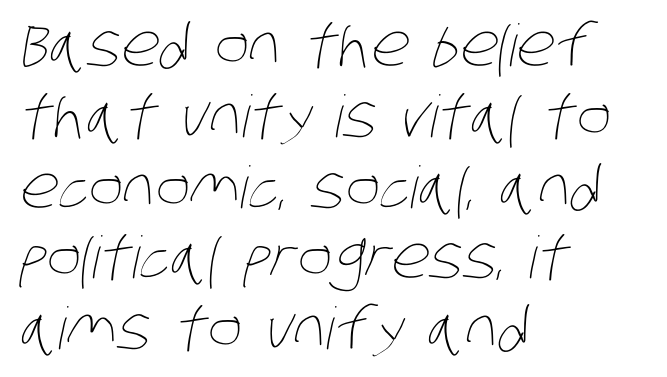
The image shows 58 px thin, condensed type; set left-aligned, line spacing 1.22x, normal letter spacing, not underlined; low stroke contrast and a large x-height.
